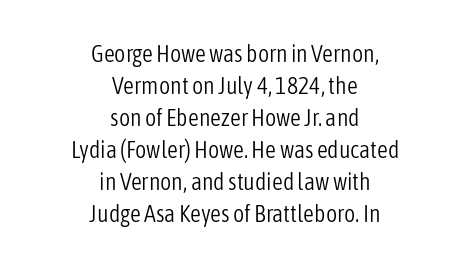
The image shows 24 px text type, upright; set centered, normal line spacing (1.33x), normal letter spacing, not underlined.
